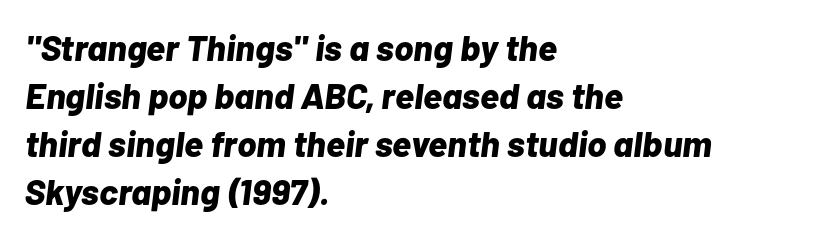
Honestly, the letter spacing is just normal — you wouldn't notice it. The typesetting leans heavy: a genuine bold. Baseline-to-baseline distance is the conventional proportion of letter height. A classic flush-left, rag-right setting is used for this passage. Do the characters align in a grid? No, the font is proportional.
